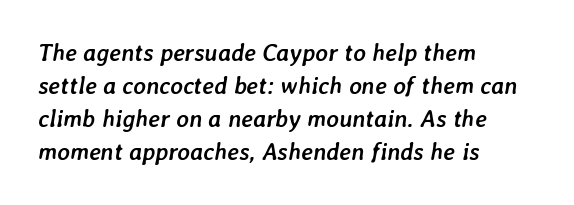
Caption: bold face, heavy strokes. The rag falls on the right side of this text block. Whoever set this chose a conventional vertical rhythm. The specimen omits any rule beneath the text block's lines. What stands out about the letter spacing? Nothing — it is the standard amount.
